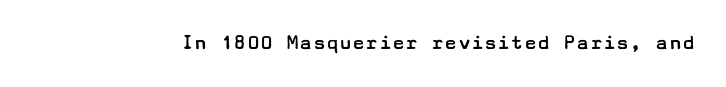
The space directly below the letters is spotless. Quick note: not italic, upright. The line texture is even and compact thanks to regular tracking. These glyphs show unthickened strokes, regular width or finer.
